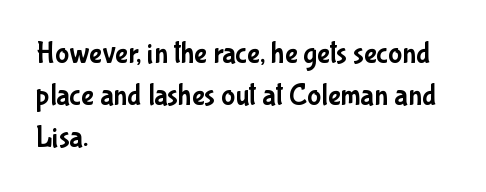
Proportional: the letters do not fall into vertical columns. A typesetter would mark this as roman, not italic. In terms of letterform style, serifs are entirely absent. You could call the tracking neutral — neither tight nor loose. The space directly below the letters is spotless. The passage is arranged the way most books set body copy — flush left.
